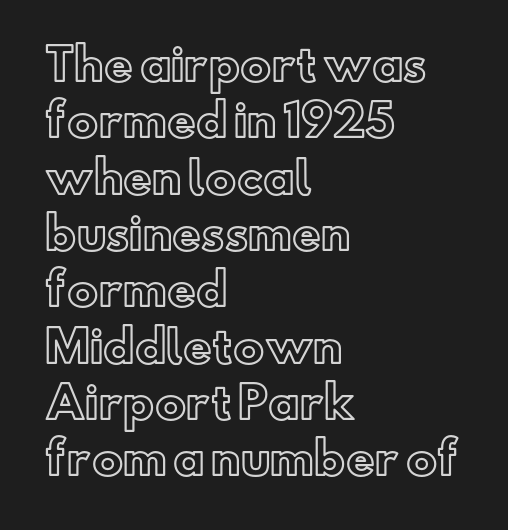
The image shows 44 px text type, upright; set left-aligned, normal line spacing (1.28x), normal letter spacing, not underlined; a small x-height.
